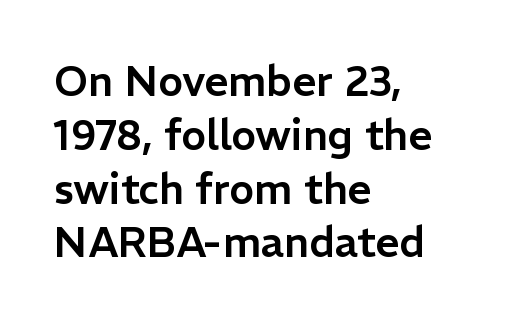
Q: Is the text italic (slanted)? A: No, it is upright.
Q: Is the typeface a serif or a sans-serif typeface? A: Sans-serif.
Q: Is the text underlined? A: No.
Q: How is the paragraph aligned? A: Left-aligned.
Q: Is the spacing between letters normal or unusually wide? A: Normal.
Q: Is the spacing between lines tight, normal or loose? A: Normal.
Q: Width (condensed, normal, or wide)? A: Normal.
Q: Stroke contrast? A: Low.
Q: x-height? A: Medium.
Q: Monospaced? A: No.
